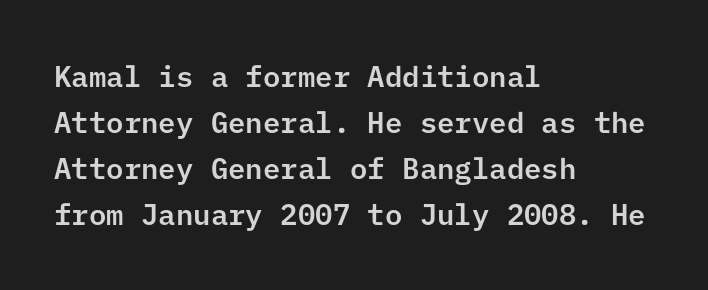
Q: Is the text italic (slanted)? A: No, it is upright.
Q: Is the typeface a serif or a sans-serif typeface? A: Sans-serif.
Q: Is the text underlined? A: No.
Q: How is the paragraph aligned? A: Left-aligned.
Q: Is the spacing between letters normal or unusually wide? A: Normal.
Q: Is the spacing between lines tight, normal or loose? A: Normal.
Q: Width (condensed, normal, or wide)? A: Normal.
Q: Stroke contrast? A: Low.
Q: x-height? A: Medium.
